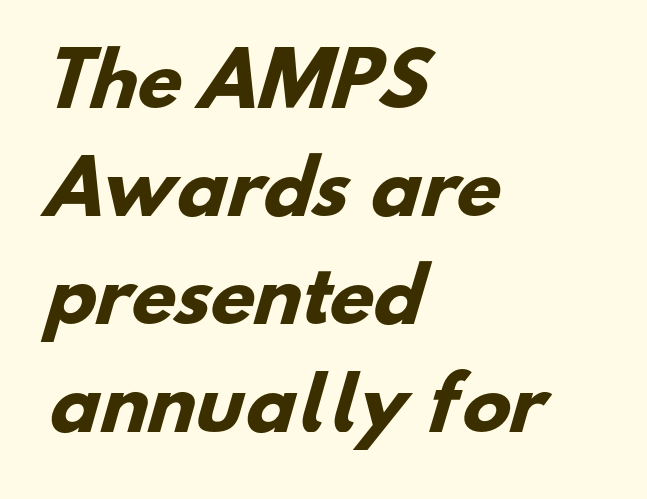
Q: Is the text bold? A: Yes.
Q: Is the typeface a serif or a sans-serif typeface? A: Sans-serif.
Q: Is the text underlined? A: No.
Q: How is the paragraph aligned? A: Left-aligned.
Q: Is the spacing between letters normal or unusually wide? A: Normal.
Q: Is the spacing between lines tight, normal or loose? A: Normal.
Q: Width (condensed, normal, or wide)? A: Normal.
Q: Stroke contrast? A: Low.
Q: x-height? A: Small.
Q: Monospaced? A: No.
